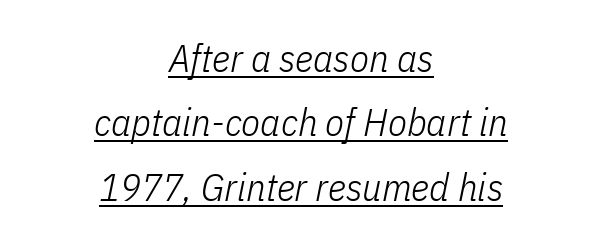
The image shows 39 px light, condensed type, italic (leaning right); set centered, normal line spacing (1.65x), normal letter spacing, underlined; low stroke contrast and a medium x-height.
